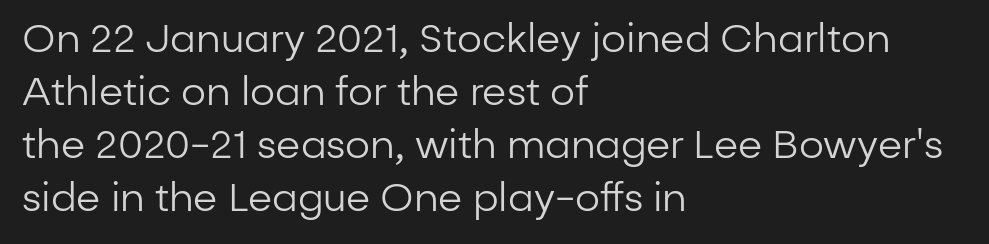
The image shows 39 px regular-weight sans-serif type, upright; set left-aligned, normal line spacing (1.36x), normal letter spacing, not underlined; low stroke contrast and a medium x-height.
